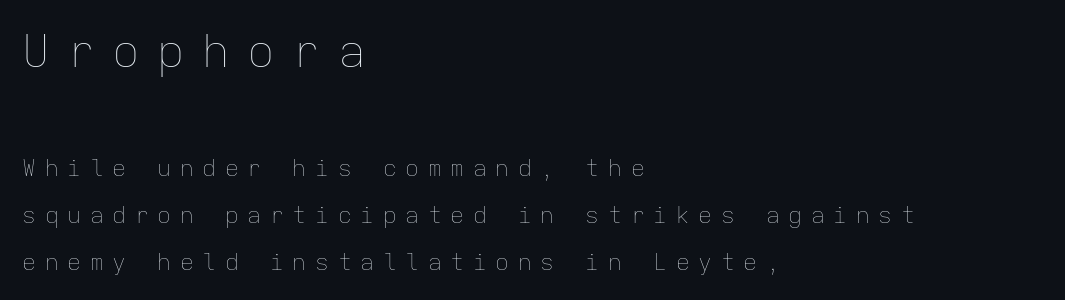
The image shows 46 px thin type, upright, monospaced; set left-aligned, loose line spacing (2.05x), unusually wide letter spacing (+0.38 em), not underlined; the first (top) block is 2.0x larger; low stroke contrast and a medium x-height.
